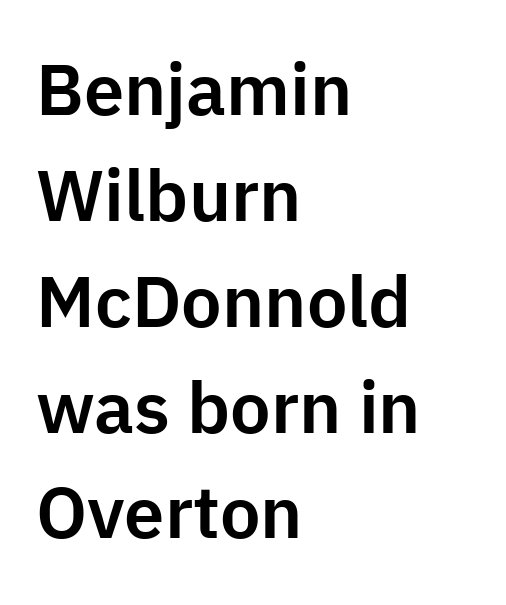
The image shows 72 px sans-serif type, upright; set left-aligned, normal line spacing (1.47x), normal letter spacing, not underlined; low stroke contrast and a medium x-height.
